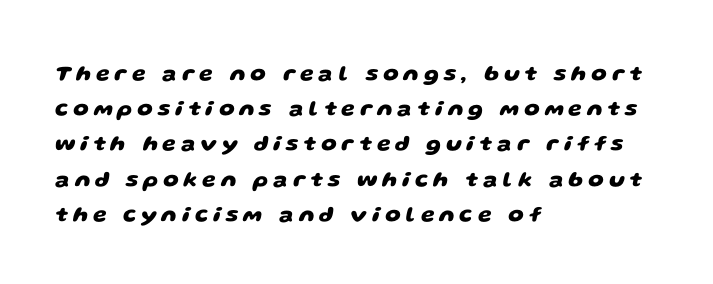
Check under the words: just untouched page. The line-height multiplier appears to be the usual default. The letters are bold, with thick, heavy strokes. Layout note: lines flush left.
